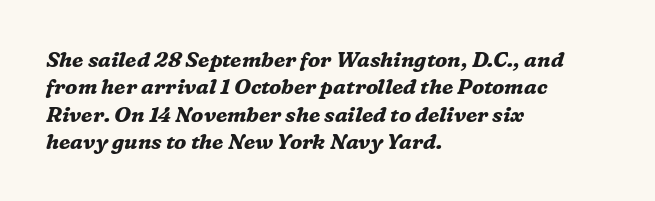
Q: Is the text bold? A: Yes.
Q: Is the text italic (slanted)? A: Yes, it leans right by about 16 degrees.
Q: Is the text underlined? A: No.
Q: How is the paragraph aligned? A: Left-aligned.
Q: Is the spacing between letters normal or unusually wide? A: Normal.
Q: Is the spacing between lines tight, normal or loose? A: Normal.
